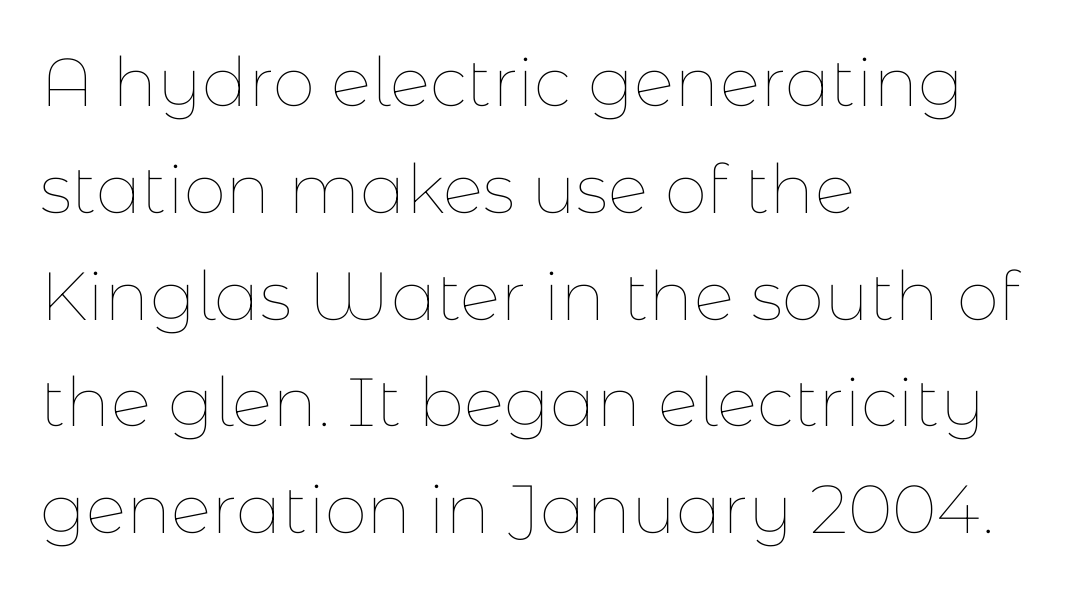
{"italic": "no", "bold": "no", "weight": "thin", "width": "normal", "stroke_contrast": "low", "x_height": "medium", "monospaced": "no", "underline": "no", "align": "left", "line_spacing": "normal", "line_spacing_ratio": 1.57, "letter_spacing": "normal", "letter_spacing_em": 0.0, "glyph_px": 68}
